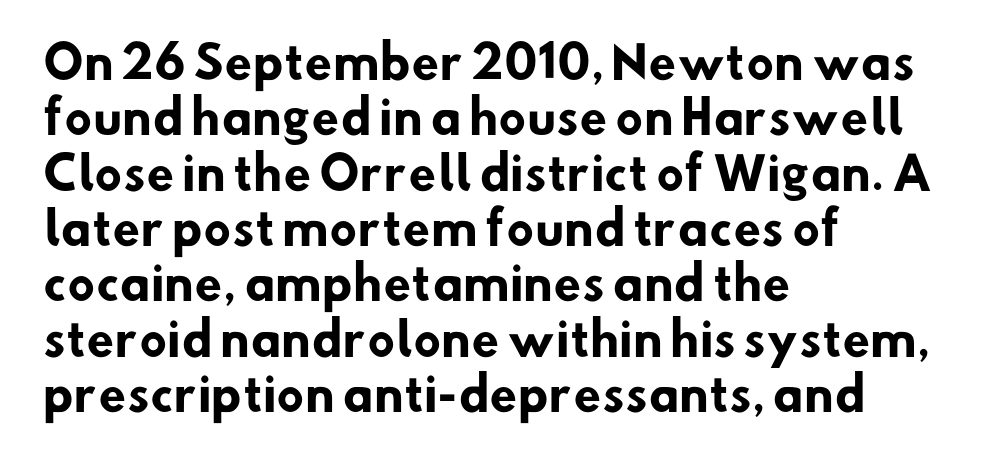
Honestly, there is no underline to notice here at all. This sample is left-justified, so line endings fall wherever the words run out. Typographically, this falls in the sans-serif category. Varying glyph widths throughout — classic text-font behaviour. Caption: standard tracking, unaltered.
